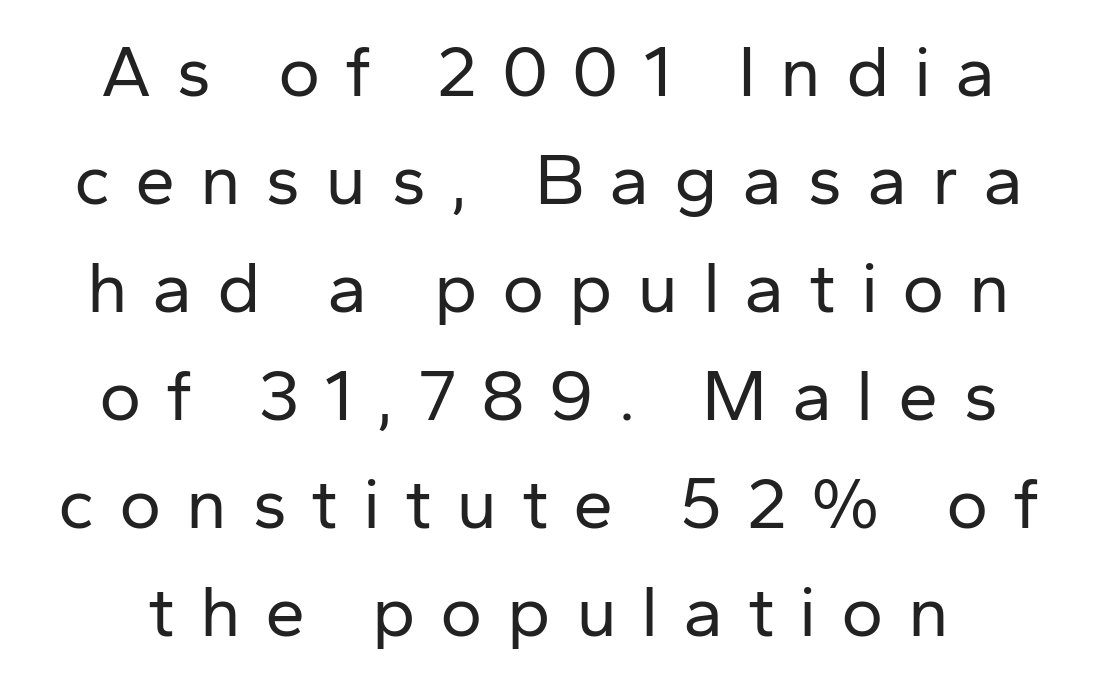
The image shows 72 px regular-weight sans-serif type, upright; set normal line spacing (1.5x), unusually wide letter spacing (+0.34 em), not underlined; low stroke contrast and a medium x-height.
